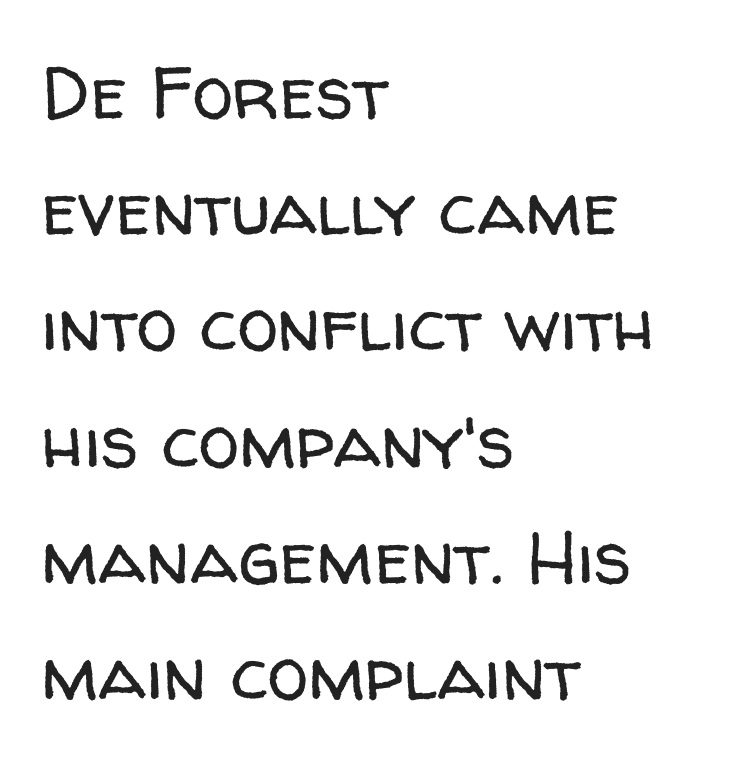
The image shows 74 px regular-weight sans-serif type, upright; set left-aligned, normal line spacing (1.57x), normal letter spacing, not underlined; low stroke contrast and a medium x-height.
